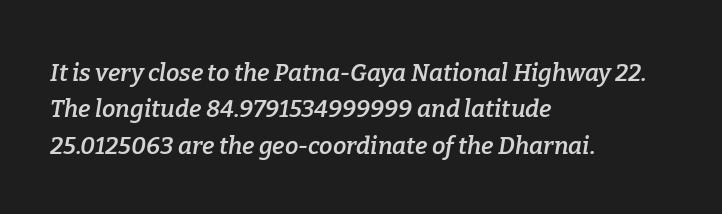
If you drew a line through each stem, it would be angled. The designer left line spacing at the default. The glyphs are unaccompanied by any horizontal stroke below them. Short note: letters normally spaced.
